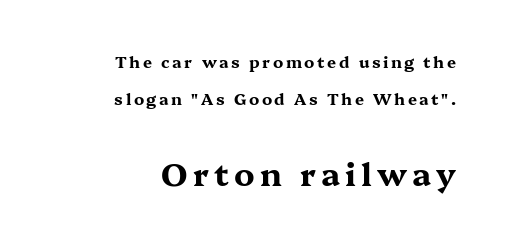
{"serif": "yes", "italic": "no", "bold": "yes", "weight": "bold", "width": "wide", "stroke_contrast": "medium", "x_height": "medium", "monospaced": "no", "underline": "no", "align": "right", "line_spacing": "loose", "line_spacing_ratio": 2.33, "larger_block": "second", "size_ratio": 2.0, "glyph_px": 32}
